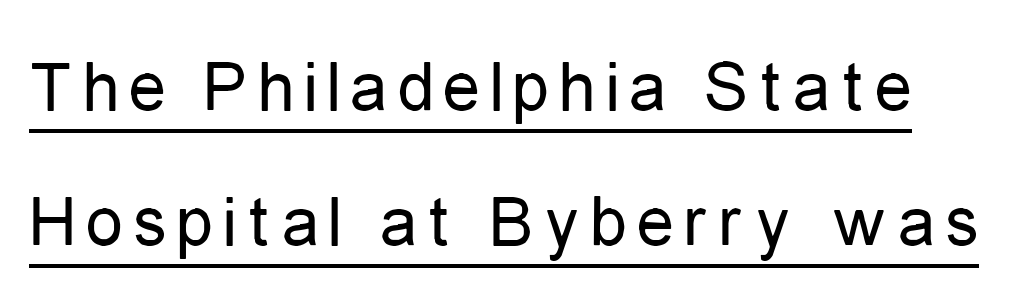
The image shows 74 px regular-weight, condensed sans-serif type, upright; set line spacing 1.82x, underlined; low stroke contrast and a medium x-height.
